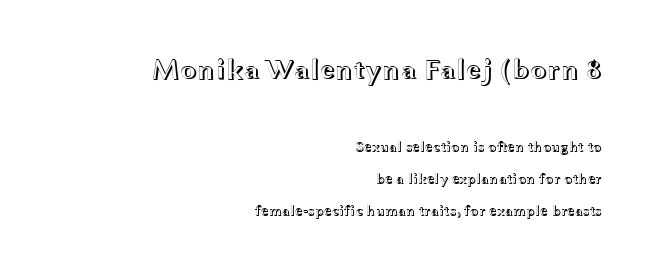
Q: Is the text italic (slanted)? A: No, it is upright.
Q: Is the text underlined? A: No.
Q: How is the paragraph aligned? A: Right-aligned.
Q: Is the spacing between letters normal or unusually wide? A: Normal.
Q: Is the spacing between lines tight, normal or loose? A: Loose.
Q: Which block of text is set in a larger size, the first (top) or the second (bottom)? A: The first (top) one.
Q: Width (condensed, normal, or wide)? A: Wide.
Q: x-height? A: Medium.
Q: Monospaced? A: No.
